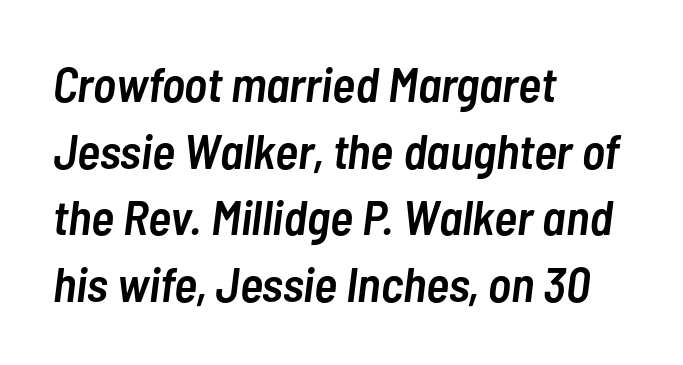
Summary of vertical rhythm: regular, with standard interline spacing. Caption: semibold face, moderately heavy strokes. Quick note: underline off. If you drew a line through each stem, it would be angled. The setting favours the left margin, as ordinary paragraphs usually do. Character widths vary here, with narrow letters taking less room than wide ones.
